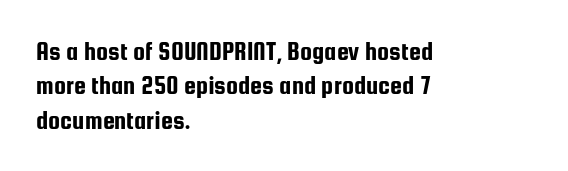
Q: Is the text italic (slanted)? A: No, it is upright.
Q: Is the text underlined? A: No.
Q: How is the paragraph aligned? A: Left-aligned.
Q: Is the spacing between letters normal or unusually wide? A: Normal.
Q: Is the spacing between lines tight, normal or loose? A: Normal.
